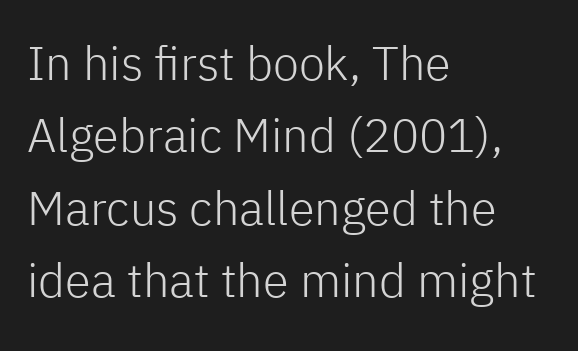
These lines stack with their left ends in a neat column. No letter is thick-stroked: the sample isn't bold. Standard letterfit; no display-style spreading of the glyphs. This is sans-serif lettering, the kind often seen on screens and signage. Descenders are the only things crossing below the line.
